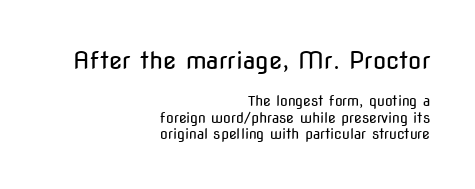
The image shows 24 px text type, upright; set right-aligned, line spacing 1.17x, normal letter spacing, not underlined; the first (top) block is 1.71x larger.
